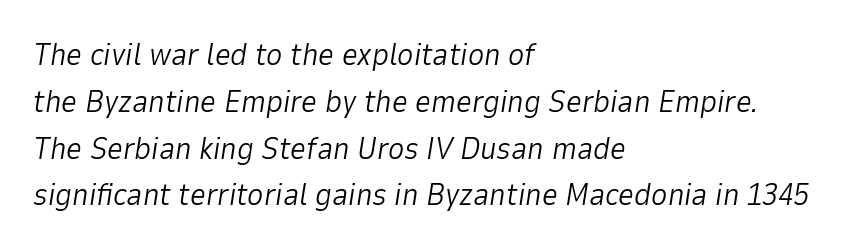
The image shows 31 px light type, italic (leaning right); set left-aligned, normal line spacing (1.51x), normal letter spacing, not underlined; low stroke contrast and a medium x-height.
